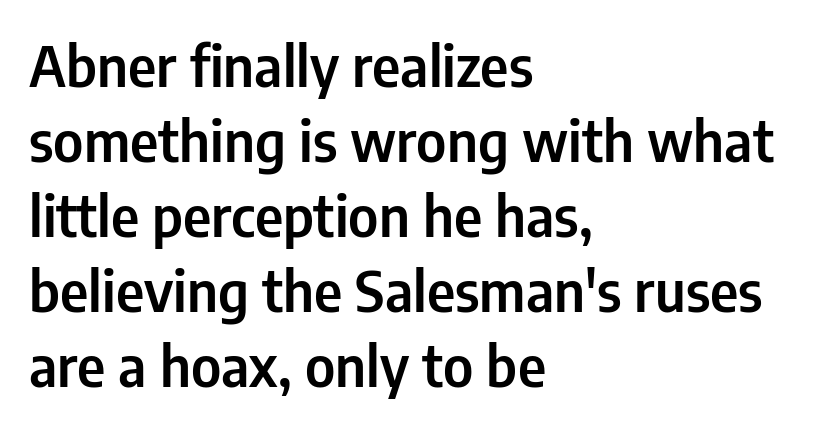
No word sits above an underline. All the whitespace from short lines collects on the right. This sample has the flowing, uneven cadence of proportional lettering. Observe the ordinary spacing: letters are neighbours, not strangers. Normally led — the rows are evenly, conventionally spaced. You can tell from the bare stems that sans-serif type was used.
